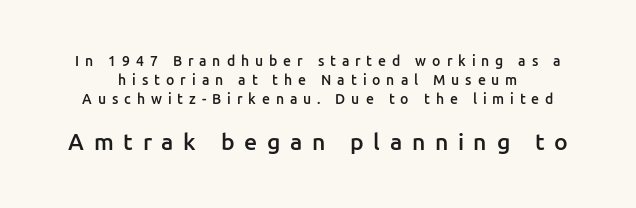
The tracking jumps out immediately: characters are airy and widely separated. Plain, unruled lines of type. Strokes here are thickened, but only to semibold level. This sample uses an upright cut, with every glyph sitting square on the baseline.
